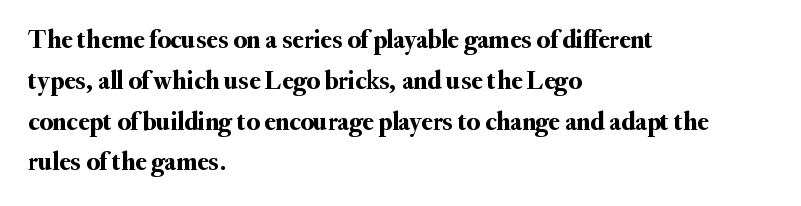
{"italic": "no", "underline": "no", "align": "left", "line_spacing": "normal", "line_spacing_ratio": 1.57, "letter_spacing": "normal", "letter_spacing_em": 0.0, "glyph_px": 26}
